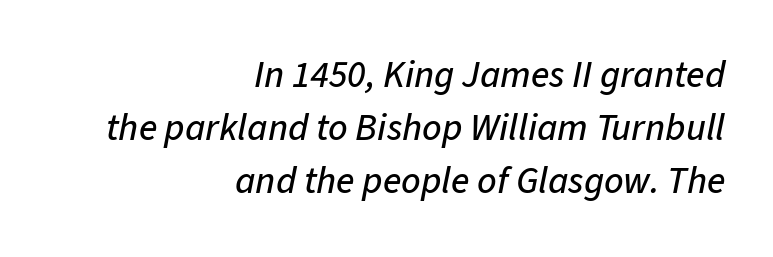
Nothing unusual about the tracking: characters are spaced as the font intends. The passage shown stacks its lines at a standard gap. Slanted lettering throughout. This sample has the flowing, uneven cadence of proportional lettering. The compositor pushed each line to the right boundary.
